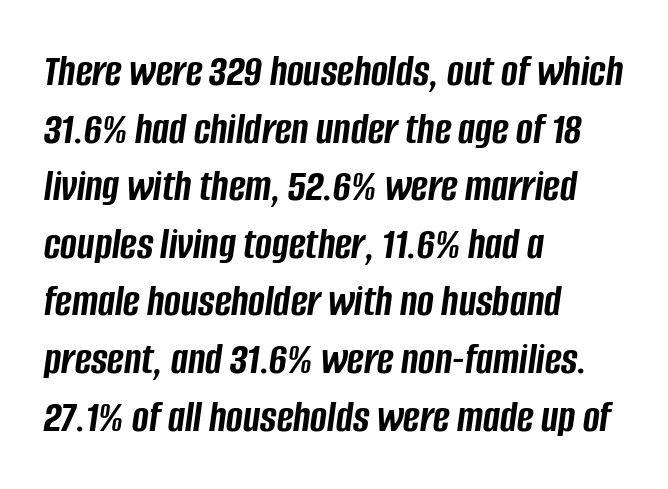
Q: Is the text bold? A: Yes.
Q: Is the text italic (slanted)? A: Yes, it leans right by about 8 degrees.
Q: Is the text underlined? A: No.
Q: How is the paragraph aligned? A: Left-aligned.
Q: Is the spacing between letters normal or unusually wide? A: Normal.
Q: Is the spacing between lines tight, normal or loose? A: Normal.
Q: Width (condensed, normal, or wide)? A: Condensed.
Q: Stroke contrast? A: Low.
Q: x-height? A: Large.
Q: Monospaced? A: No.
